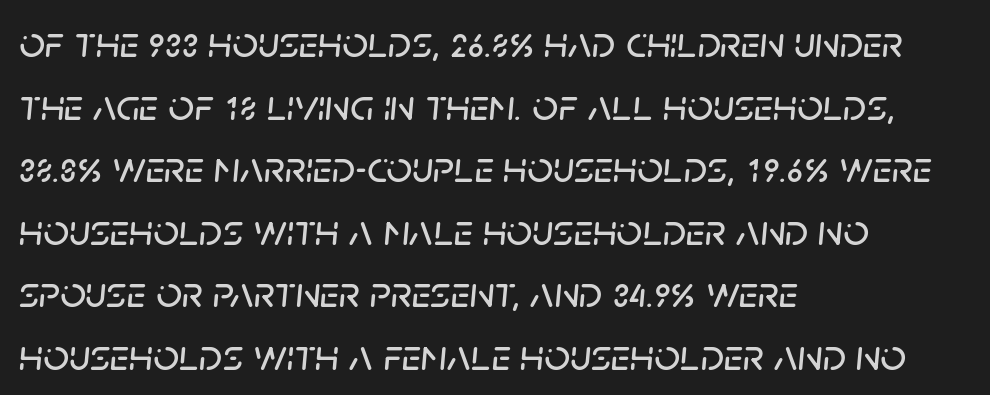
The strip under each line holds only bare page. Note the varied advance widths — an 'i' is clearly narrower than an 'm'. The horizontal fit of the characters is conventional and even. The block of text has a typical density, with ordinary space between rows. Left-aligned paragraph, ragged on the right. Yep, that's italic — everything's leaning.
